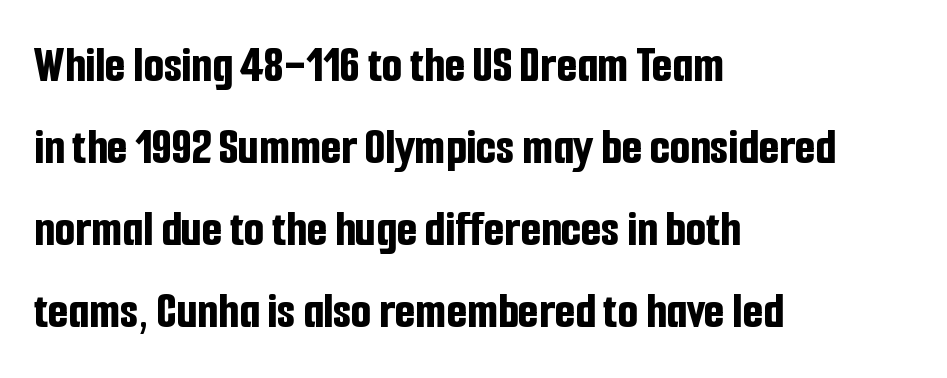
Bold? Absolutely — the strokes are thick and heavy. The string is rendered with underlining switched off. No extra tracking has been applied to these lines. Does the lettering tilt? It doesn't — this is upright. Proportional: the letters do not fall into vertical columns. The lines in this sample share a left origin and differ only in where they stop.
